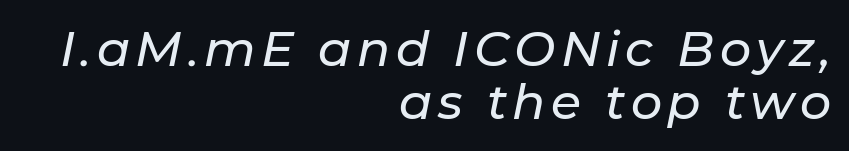
Closely set lines give the paragraph a compact silhouette. Looks like regular typesetting: each glyph gets only the width it needs. In terms of posture, this sample is oblique. This sample is right-justified, so line beginnings fall wherever the words allow. The string is rendered with underlining switched off.
